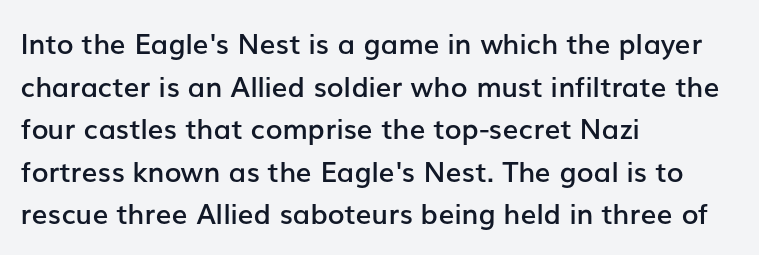
The image shows 28 px semibold sans-serif type, upright; set left-aligned, normal line spacing (1.52x), normal letter spacing, not underlined; low stroke contrast and a medium x-height.
